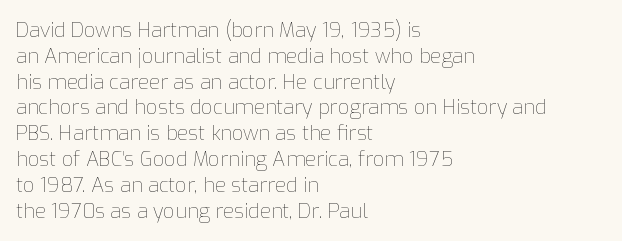
{"italic": "no", "bold": "no", "underline": "no", "align": "left", "line_spacing": "normal", "line_spacing_ratio": 1.29, "letter_spacing": "normal", "letter_spacing_em": 0.0, "glyph_px": 20}
